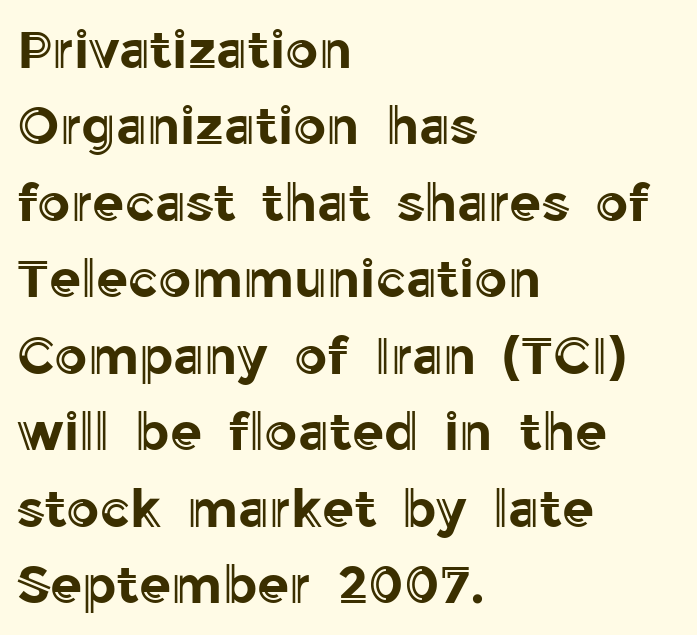
{"italic": "no", "width": "normal", "x_height": "medium", "monospaced": "no", "underline": "no", "align": "left", "line_spacing": "normal", "line_spacing_ratio": 1.47, "letter_spacing": "normal", "letter_spacing_em": 0.0, "glyph_px": 52}
